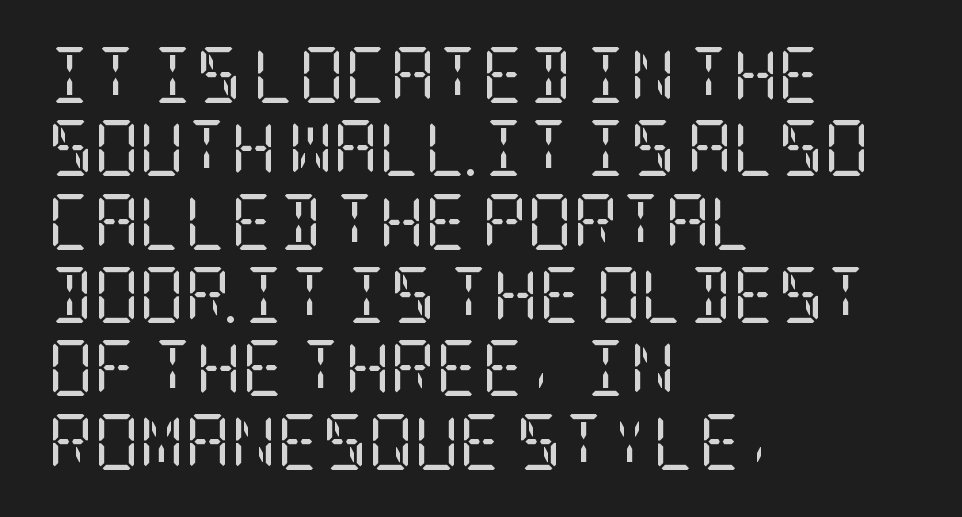
The image shows 56 px regular-weight, condensed serif type, upright; set left-aligned, normal line spacing (1.31x), normal letter spacing, not underlined; low stroke contrast and a large x-height.
